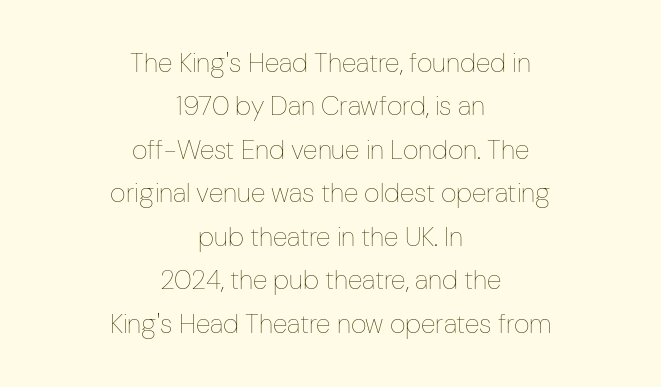
The space between consecutive lines is moderate. Is the stroke heavy? The answer is a plain regular-or-lighter. No italicization has been applied; the sample stays upright. Short and long lines alike share a common midpoint. The rendering keeps characters at their native spacing.
